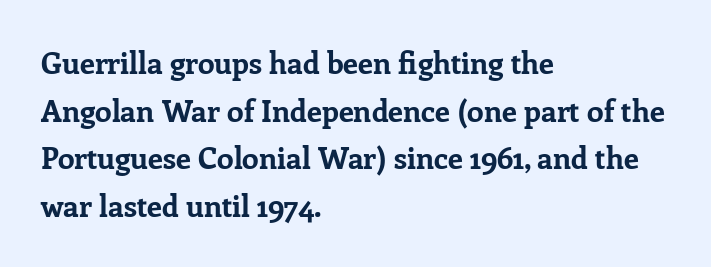
Q: Is the text bold? A: Yes.
Q: Is the text italic (slanted)? A: No, it is upright.
Q: Is the typeface a serif or a sans-serif typeface? A: Serif.
Q: Is the text underlined? A: No.
Q: How is the paragraph aligned? A: Left-aligned.
Q: Is the spacing between letters normal or unusually wide? A: Normal.
Q: Is the spacing between lines tight, normal or loose? A: Normal.
Q: Width (condensed, normal, or wide)? A: Normal.
Q: Stroke contrast? A: Low.
Q: x-height? A: Medium.
Q: Monospaced? A: No.
